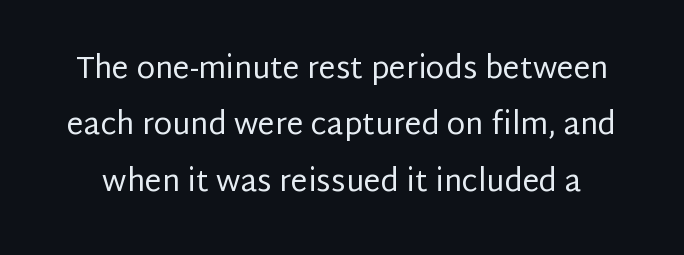
The image shows 30 px regular-weight sans-serif type, upright; set line spacing 1.88x, normal letter spacing, not underlined; low stroke contrast and a large x-height.
